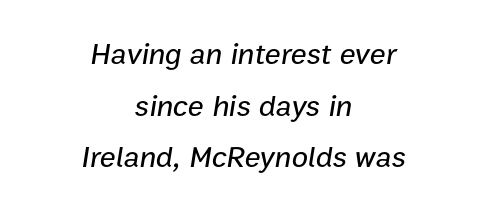
Q: Is the text italic (slanted)? A: Yes, it leans right by about 9 degrees.
Q: Is the text underlined? A: No.
Q: How is the paragraph aligned? A: Centered.
Q: Is the spacing between letters normal or unusually wide? A: Normal.
Q: Width (condensed, normal, or wide)? A: Normal.
Q: Stroke contrast? A: Low.
Q: x-height? A: Medium.
Q: Monospaced? A: No.
